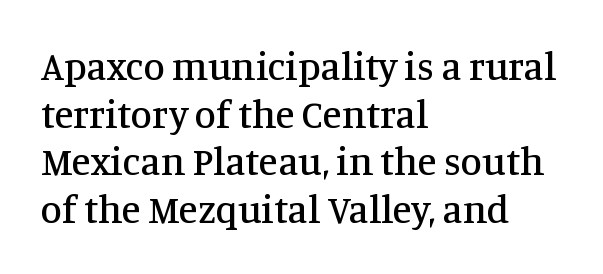
Words float on clear page, feet unadorned. Nope, not italic — everything's standing straight. Teacher's note: observe the even left margin — that is flush-left alignment. Serif or sans? Serif — the stroke terminals have little feet.
